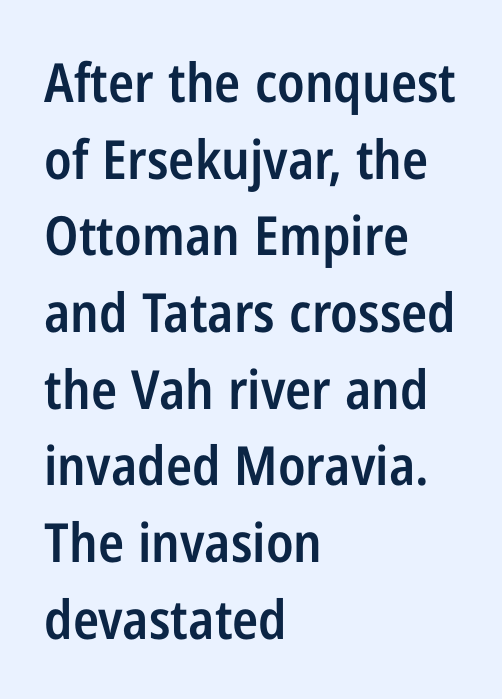
{"serif": "no", "italic": "no", "bold": "semi", "weight": "semibold", "width": "condensed", "stroke_contrast": "low", "x_height": "medium", "monospaced": "no", "underline": "no", "align": "left", "line_spacing": "normal", "line_spacing_ratio": 1.42, "letter_spacing": "normal", "letter_spacing_em": 0.0, "glyph_px": 54}
